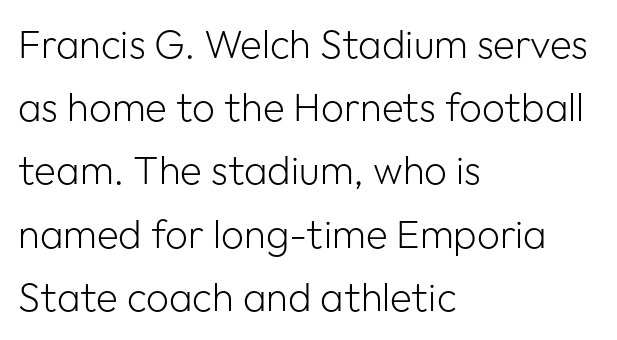
Leading: standard. Caption: standard tracking, unaltered. No letter is thick-stroked: the sample isn't bold. Nothing sits at the stroke ends, so this counts as sans-serif. Every character sits straight up, as roman type does. The passage is arranged the way most books set body copy — flush left.
